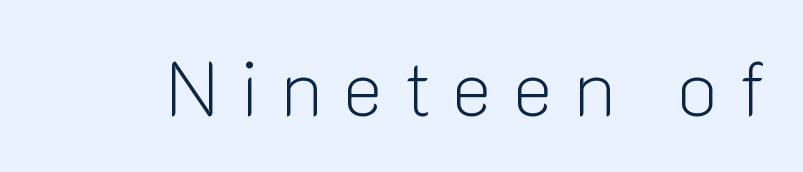
{"serif": "no", "italic": "no", "bold": "no", "weight": "light", "width": "normal", "stroke_contrast": "low", "x_height": "medium", "monospaced": "no", "underline": "no", "letter_spacing": "wide", "letter_spacing_em": 0.28, "glyph_px": 76}
